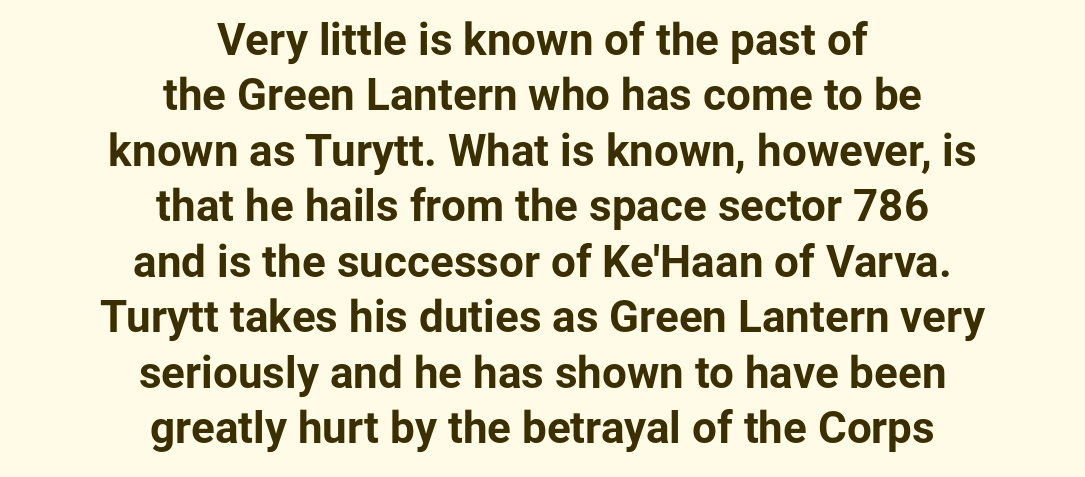
{"serif": "no", "italic": "no", "bold": "yes", "weight": "bold", "width": "normal", "stroke_contrast": "low", "x_height": "medium", "monospaced": "no", "underline": "no", "align": "center", "line_spacing": "normal", "line_spacing_ratio": 1.26, "letter_spacing": "normal", "letter_spacing_em": 0.0, "glyph_px": 44}
